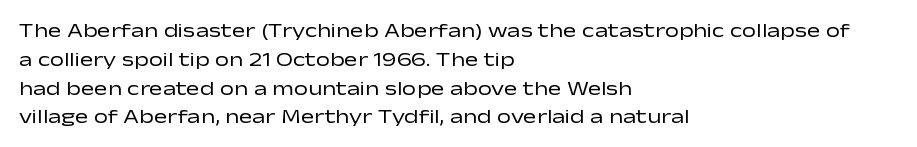
{"italic": "no", "bold": "no", "underline": "no", "align": "left", "line_spacing": "normal", "line_spacing_ratio": 1.44, "letter_spacing": "normal", "letter_spacing_em": 0.0, "glyph_px": 20}
